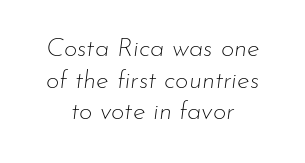
The image shows 26 px text type, italic (leaning right); set centered, line spacing 1.22x, normal letter spacing, not underlined.
